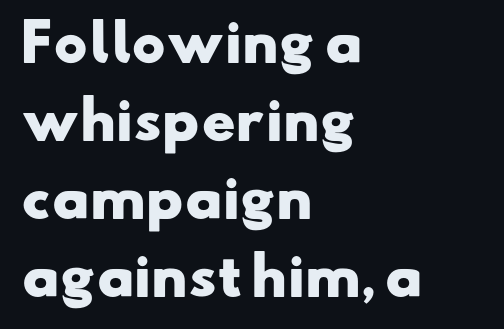
The image shows 51 px heavy, wide sans-serif type; set left-aligned, normal line spacing (1.53x), normal letter spacing, not underlined; low stroke contrast and a small x-height.
